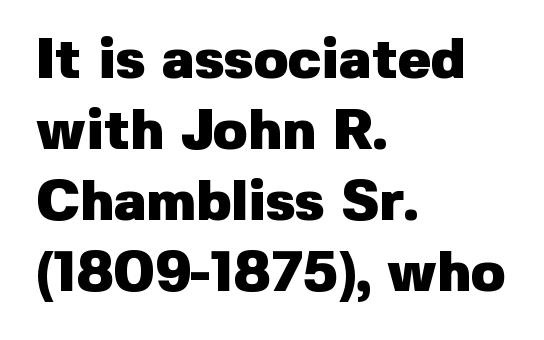
Q: Is the text bold? A: Yes.
Q: Is the text italic (slanted)? A: No, it is upright.
Q: Is the typeface a serif or a sans-serif typeface? A: Sans-serif.
Q: Is the text underlined? A: No.
Q: How is the paragraph aligned? A: Left-aligned.
Q: Is the spacing between letters normal or unusually wide? A: Normal.
Q: Is the spacing between lines tight, normal or loose? A: Normal.
Q: Width (condensed, normal, or wide)? A: Normal.
Q: Stroke contrast? A: Low.
Q: x-height? A: Medium.
Q: Monospaced? A: No.
